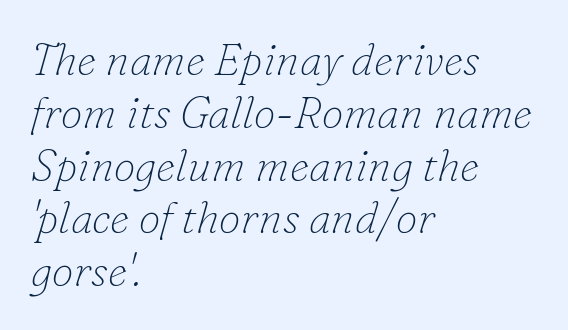
Q: Is the text bold? A: No.
Q: Is the text italic (slanted)? A: Yes, it leans right by about 16 degrees.
Q: Is the typeface a serif or a sans-serif typeface? A: Serif.
Q: Is the text underlined? A: No.
Q: How is the paragraph aligned? A: Left-aligned.
Q: Is the spacing between letters normal or unusually wide? A: Normal.
Q: Width (condensed, normal, or wide)? A: Normal.
Q: Stroke contrast? A: Low.
Q: x-height? A: Small.
Q: Monospaced? A: No.
